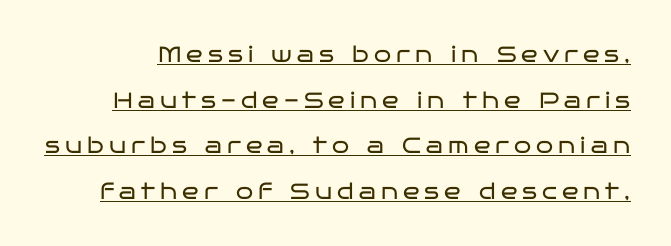
A typesetter would call this leading open, well beyond the default. The letterforms stand isolated, each surrounded by extra space. The font's upright variant was chosen for this text. The characters are drawn with everyday or finer stroke widths. Like a heading marked for emphasis, these lines bear an underscore.
